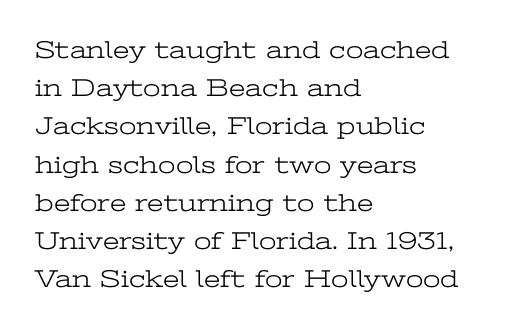
Q: Is the text bold? A: No.
Q: Is the text italic (slanted)? A: No, it is upright.
Q: Is the text underlined? A: No.
Q: How is the paragraph aligned? A: Left-aligned.
Q: Is the spacing between letters normal or unusually wide? A: Normal.
Q: Is the spacing between lines tight, normal or loose? A: Normal.
